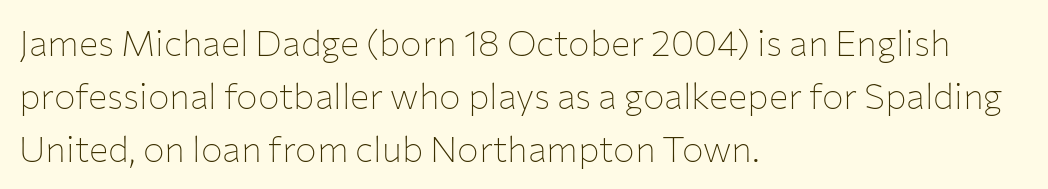
Q: Is the text bold? A: No.
Q: Is the text italic (slanted)? A: No, it is upright.
Q: Is the typeface a serif or a sans-serif typeface? A: Sans-serif.
Q: Is the text underlined? A: No.
Q: How is the paragraph aligned? A: Left-aligned.
Q: Is the spacing between letters normal or unusually wide? A: Normal.
Q: Is the spacing between lines tight, normal or loose? A: Normal.
Q: Width (condensed, normal, or wide)? A: Normal.
Q: Stroke contrast? A: Low.
Q: x-height? A: Medium.
Q: Monospaced? A: No.
